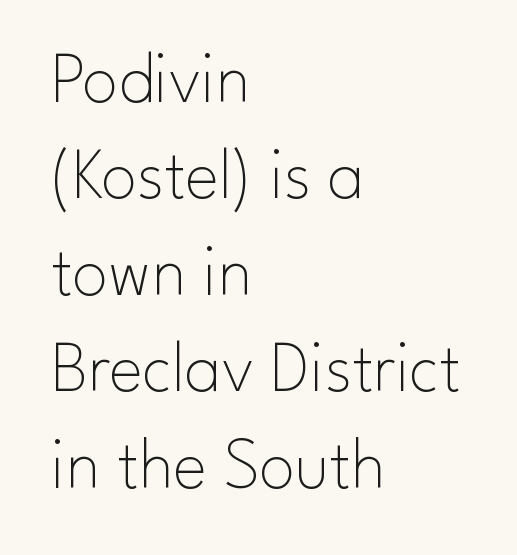
{"serif": "no", "italic": "no", "bold": "no", "weight": "thin", "width": "normal", "stroke_contrast": "low", "x_height": "small", "monospaced": "no", "underline": "no", "align": "left", "line_spacing": "normal", "line_spacing_ratio": 1.34, "letter_spacing": "normal", "letter_spacing_em": 0.0, "glyph_px": 72}
